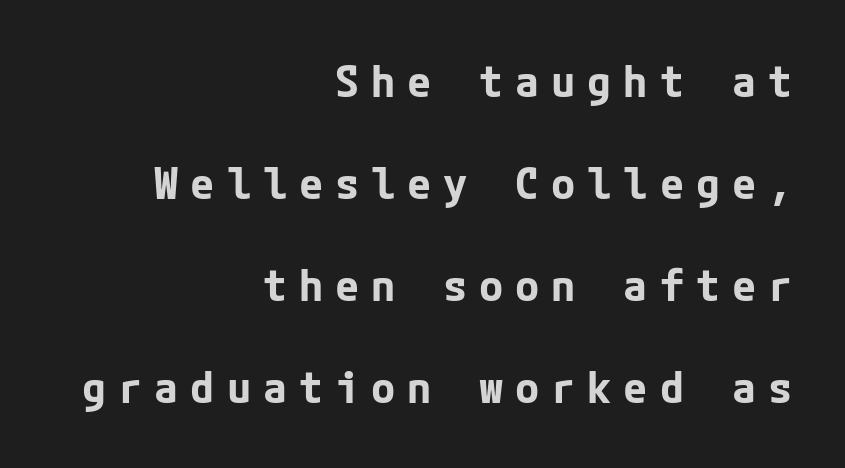
Q: Is the text bold? A: Yes.
Q: Is the text italic (slanted)? A: No, it is upright.
Q: Is the typeface a serif or a sans-serif typeface? A: Sans-serif.
Q: Is the text underlined? A: No.
Q: How is the paragraph aligned? A: Right-aligned.
Q: Is the spacing between letters normal or unusually wide? A: Unusually wide.
Q: Is the spacing between lines tight, normal or loose? A: Loose.
Q: Width (condensed, normal, or wide)? A: Normal.
Q: Stroke contrast? A: Low.
Q: x-height? A: Medium.
